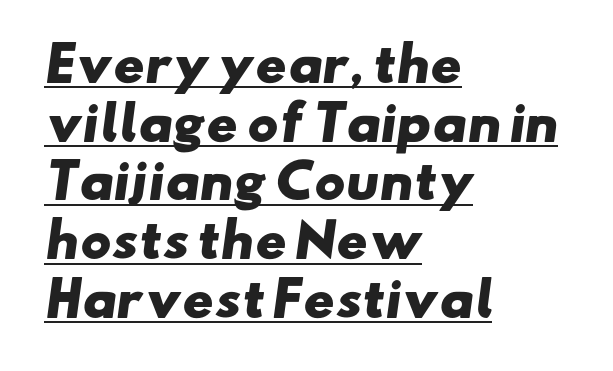
These lines are set flush left with a ragged right edge. Observe the absence of serifs on each vertical stroke in this sample. The lettering is marked with a stroke running underneath it. The letters advance in unequal steps, a hallmark of proportional type. The face used here is rendered with its standard letterfit. Evenly set lines give the paragraph a standard silhouette.
